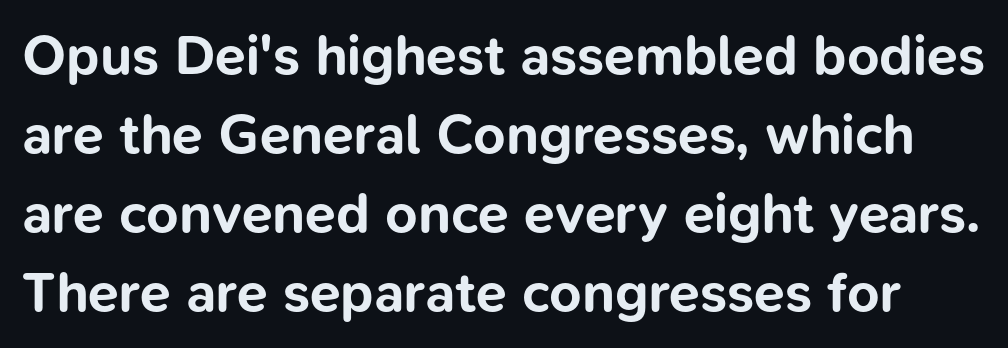
The image shows 56 px bold sans-serif type, upright; set normal line spacing (1.41x), normal letter spacing, not underlined; low stroke contrast and a medium x-height.
